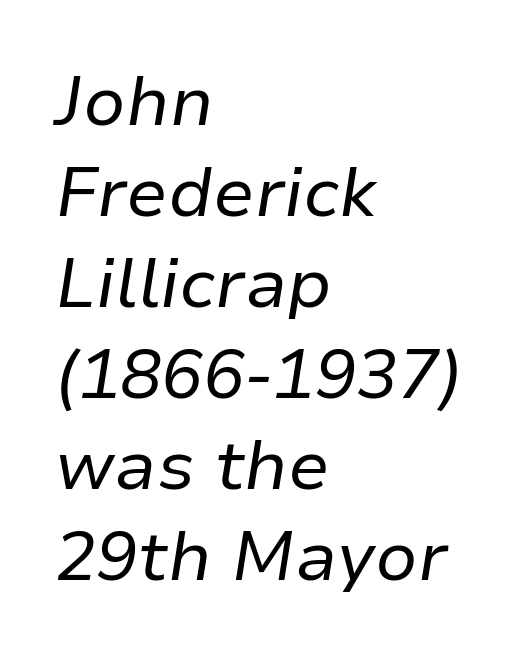
The image shows 69 px regular-weight type, italic (leaning right); set left-aligned, normal line spacing (1.32x), normal letter spacing, not underlined; low stroke contrast and a medium x-height.
